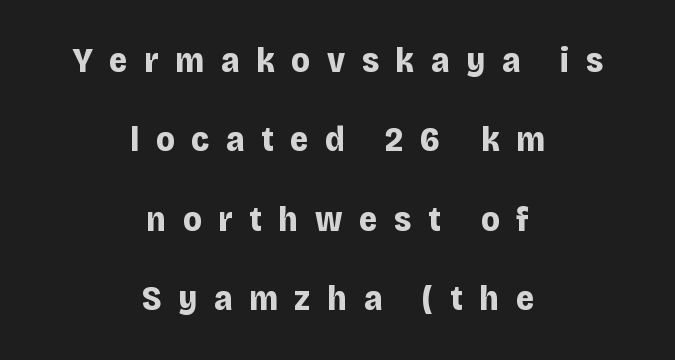
The image shows 35 px bold sans-serif type, upright; set centered, loose line spacing (2.27x), unusually wide letter spacing (+0.48 em), not underlined; low stroke contrast and a large x-height.
